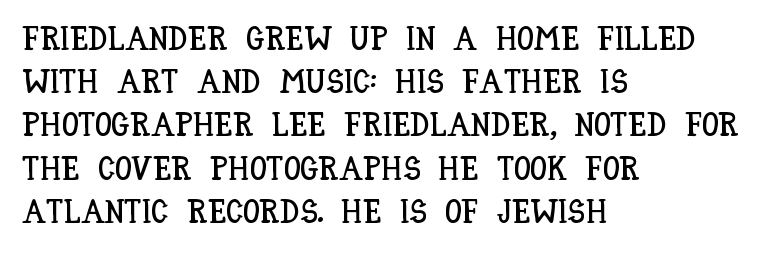
{"italic": "no", "width": "condensed", "stroke_contrast": "low", "x_height": "large", "monospaced": "no", "underline": "no", "align": "left", "line_spacing": "normal", "line_spacing_ratio": 1.31, "letter_spacing": "normal", "letter_spacing_em": 0.0, "glyph_px": 33}
